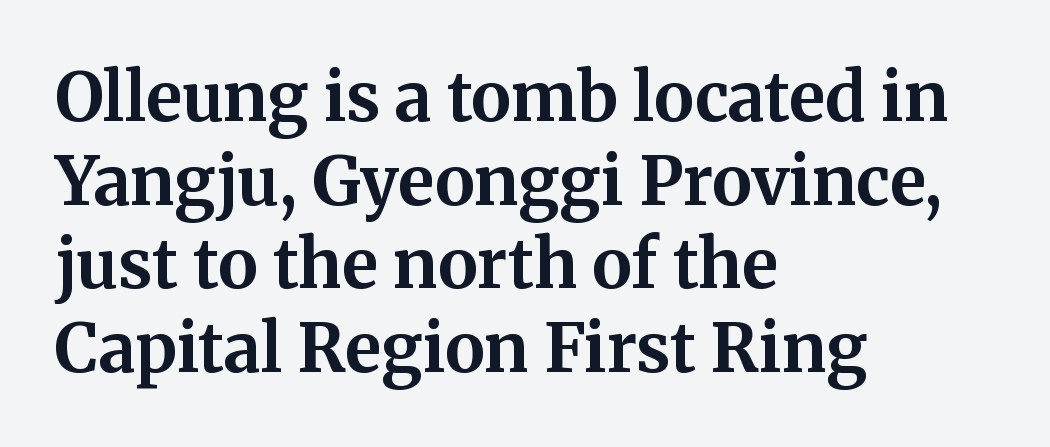
Q: Is the text bold? A: Yes.
Q: Is the text italic (slanted)? A: No, it is upright.
Q: Is the typeface a serif or a sans-serif typeface? A: Serif.
Q: Is the text underlined? A: No.
Q: How is the paragraph aligned? A: Left-aligned.
Q: Is the spacing between letters normal or unusually wide? A: Normal.
Q: Is the spacing between lines tight, normal or loose? A: Normal.
Q: Width (condensed, normal, or wide)? A: Normal.
Q: Stroke contrast? A: Medium.
Q: x-height? A: Medium.
Q: Monospaced? A: No.
